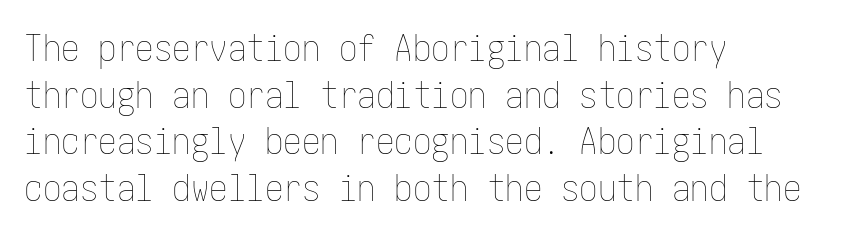
The paragraph shown leans on its left margin. Letter spacing: default. The vertical gap from one line to the next is medium. The lettering holds an erect, upright posture throughout.
